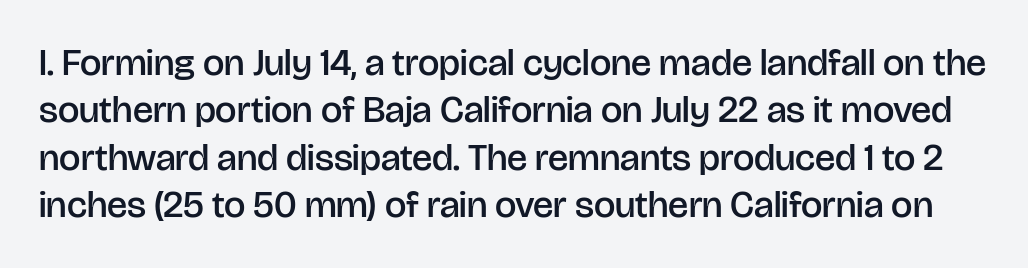
{"serif": "no", "italic": "no", "bold": "semi", "weight": "semibold", "width": "normal", "stroke_contrast": "low", "x_height": "large", "monospaced": "no", "underline": "no", "line_spacing": "normal", "line_spacing_ratio": 1.25, "letter_spacing": "normal", "letter_spacing_em": 0.0, "glyph_px": 38}
